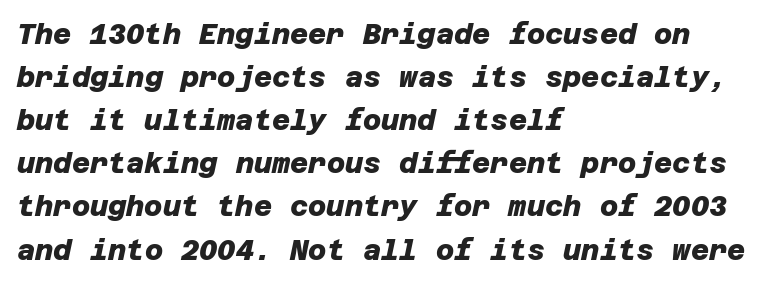
{"serif": "no", "bold": "yes", "weight": "heavy", "width": "normal", "stroke_contrast": "low", "x_height": "large", "underline": "no", "align": "left", "line_spacing": "normal", "line_spacing_ratio": 1.54, "letter_spacing": "normal", "letter_spacing_em": 0.0, "glyph_px": 28}
